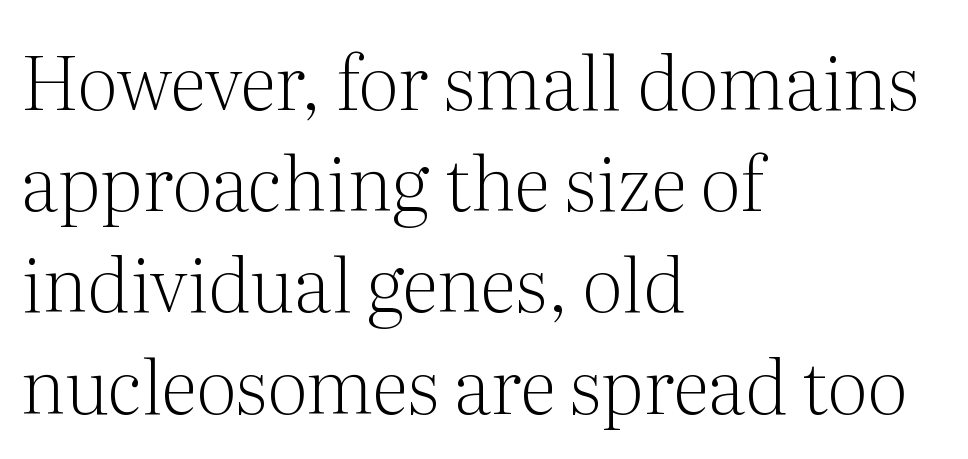
Q: Is the text bold? A: No.
Q: Is the text italic (slanted)? A: No, it is upright.
Q: Is the typeface a serif or a sans-serif typeface? A: Serif.
Q: Is the text underlined? A: No.
Q: How is the paragraph aligned? A: Left-aligned.
Q: Is the spacing between letters normal or unusually wide? A: Normal.
Q: Is the spacing between lines tight, normal or loose? A: Normal.
Q: Width (condensed, normal, or wide)? A: Normal.
Q: Stroke contrast? A: Medium.
Q: x-height? A: Medium.
Q: Monospaced? A: No.
